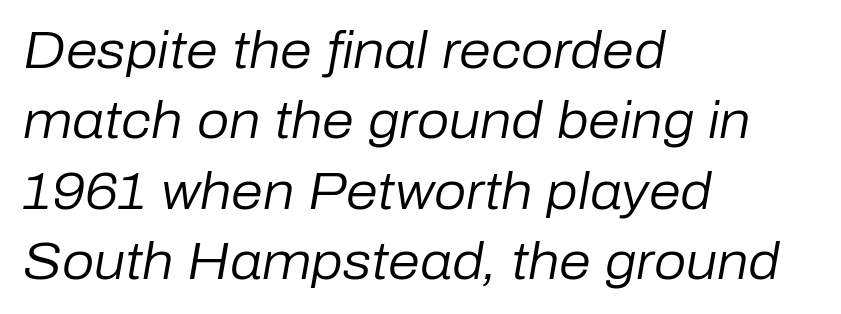
{"italic": "yes", "lean": "right", "slant_degrees": 10, "bold": "no", "weight": "regular", "width": "normal", "stroke_contrast": "low", "x_height": "medium", "monospaced": "no", "underline": "no", "align": "left", "line_spacing": "normal", "line_spacing_ratio": 1.38, "letter_spacing": "normal", "letter_spacing_em": 0.0, "glyph_px": 51}
